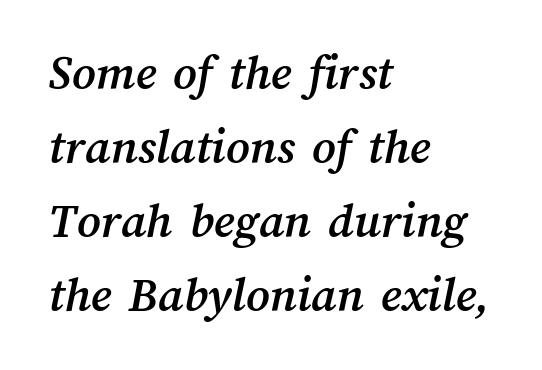
Q: Is the text underlined? A: No.
Q: How is the paragraph aligned? A: Left-aligned.
Q: Is the spacing between letters normal or unusually wide? A: Normal.
Q: Is the spacing between lines tight, normal or loose? A: Normal.
Q: Width (condensed, normal, or wide)? A: Normal.
Q: Stroke contrast? A: Medium.
Q: x-height? A: Medium.
Q: Monospaced? A: No.
